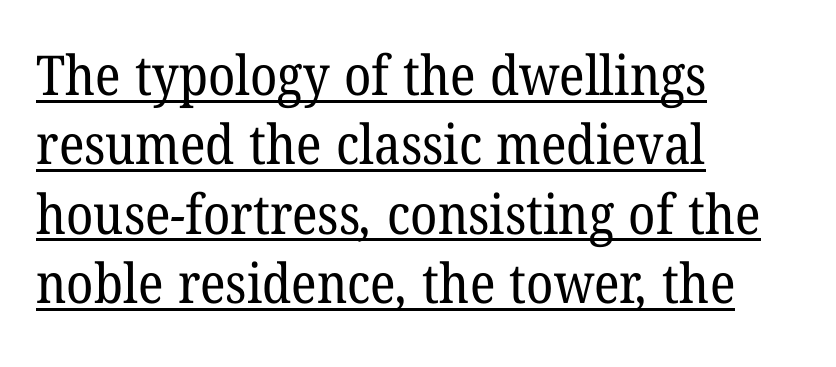
Q: Is the text bold? A: No.
Q: Is the typeface a serif or a sans-serif typeface? A: Serif.
Q: Is the text underlined? A: Yes.
Q: How is the paragraph aligned? A: Left-aligned.
Q: Is the spacing between letters normal or unusually wide? A: Normal.
Q: Is the spacing between lines tight, normal or loose? A: Normal.
Q: Width (condensed, normal, or wide)? A: Normal.
Q: Stroke contrast? A: Low.
Q: x-height? A: Medium.
Q: Monospaced? A: No.
